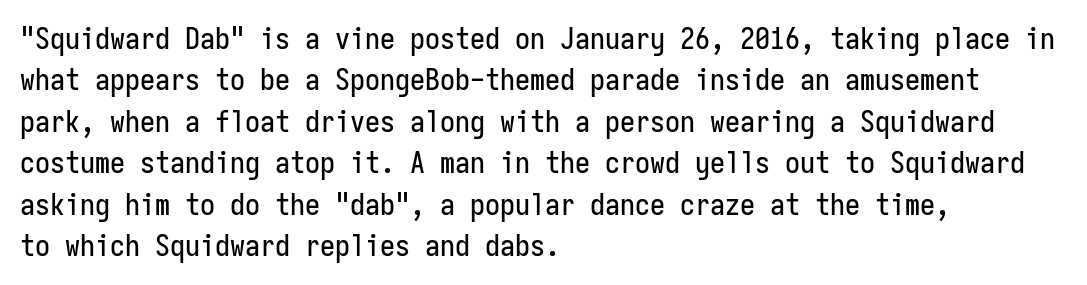
A bare baseline throughout the passage. The horizontal fit of the characters is conventional and even. The lettering stays uniformly vertical, giving the passage a roman look. This block has exactly the height ordinary leading produces.
